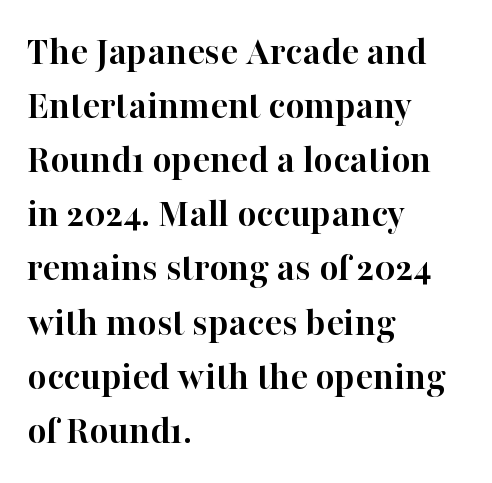
Q: Is the text bold? A: Yes.
Q: Is the text italic (slanted)? A: No, it is upright.
Q: Is the typeface a serif or a sans-serif typeface? A: Serif.
Q: Is the text underlined? A: No.
Q: How is the paragraph aligned? A: Left-aligned.
Q: Is the spacing between letters normal or unusually wide? A: Normal.
Q: Is the spacing between lines tight, normal or loose? A: Normal.
Q: Width (condensed, normal, or wide)? A: Normal.
Q: Stroke contrast? A: High.
Q: x-height? A: Medium.
Q: Monospaced? A: No.
